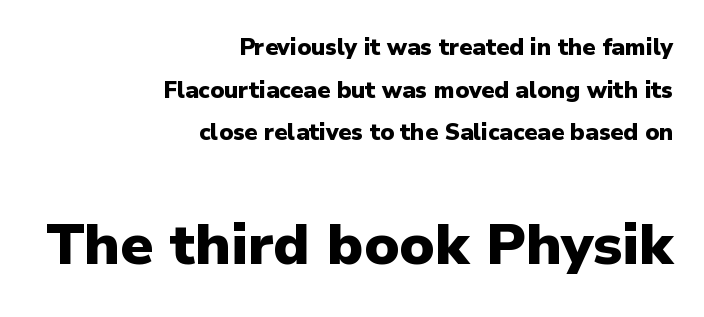
The image shows 58 px heavy sans-serif type, upright; set right-aligned, line spacing 1.85x, normal letter spacing, not underlined; the second (bottom) block is 2.52x larger; low stroke contrast and a medium x-height.
